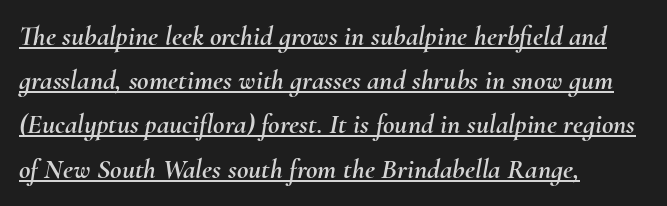
{"italic": "yes", "lean": "right", "slant_degrees": 10, "width": "normal", "stroke_contrast": "medium", "x_height": "small", "monospaced": "no", "underline": "yes", "align": "left", "line_spacing": "normal", "line_spacing_ratio": 1.58, "letter_spacing": "normal", "letter_spacing_em": 0.0, "glyph_px": 28}
